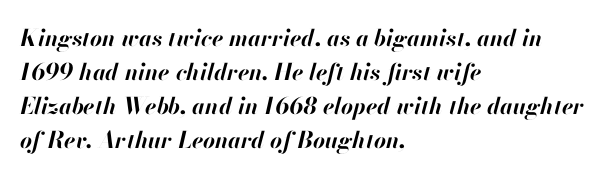
The image shows 23 px bold type, italic (leaning right); set left-aligned, normal line spacing (1.48x), normal letter spacing, not underlined.
